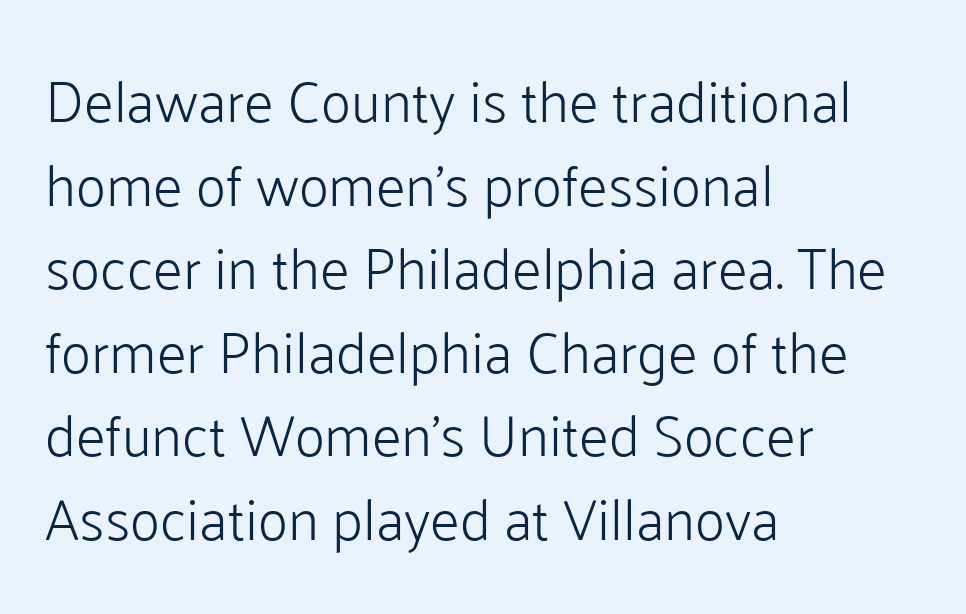
Is there any slant? The stems are plumb. Stems and bowls with no extra thickness — not bold. Letter spacing: default. Horizontally, the lines are justified to the leading edge only. The text was rendered using a sans face with plain stroke endings.
